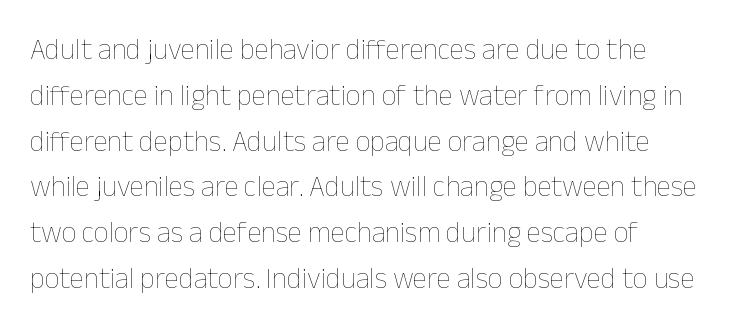
{"italic": "no", "bold": "no", "weight": "thin", "width": "normal", "stroke_contrast": "low", "x_height": "medium", "monospaced": "no", "underline": "no", "line_spacing": "normal", "line_spacing_ratio": 1.58, "letter_spacing": "normal", "letter_spacing_em": 0.0, "glyph_px": 29}
